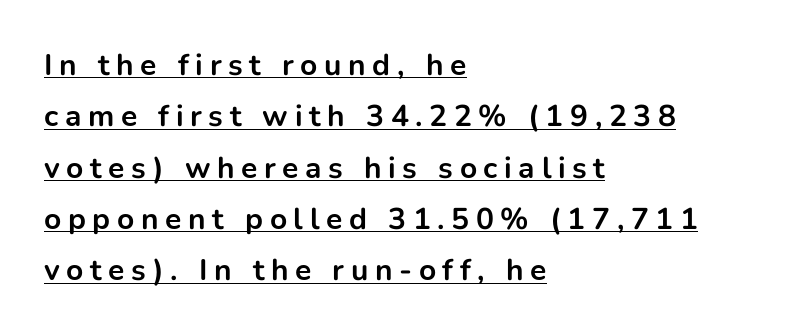
When letters stand straight like this, we call the style roman or upright. These lines have a slow, spaced-out rhythm from letter to letter. Varying glyph widths throughout — classic text-font behaviour. Typographic density is high because the face is bold. The passage is arranged the way most books set body copy — flush left.
